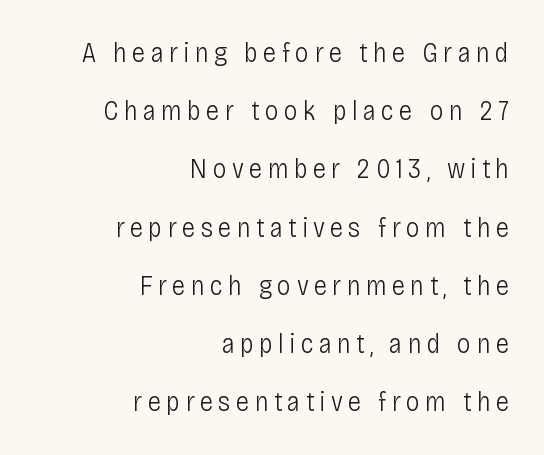
Q: Is the text bold? A: No.
Q: Is the text italic (slanted)? A: No, it is upright.
Q: Is the typeface a serif or a sans-serif typeface? A: Sans-serif.
Q: Is the text underlined? A: No.
Q: How is the paragraph aligned? A: Right-aligned.
Q: Is the spacing between lines tight, normal or loose? A: Loose.
Q: Width (condensed, normal, or wide)? A: Condensed.
Q: Stroke contrast? A: Low.
Q: x-height? A: Large.
Q: Monospaced? A: No.
